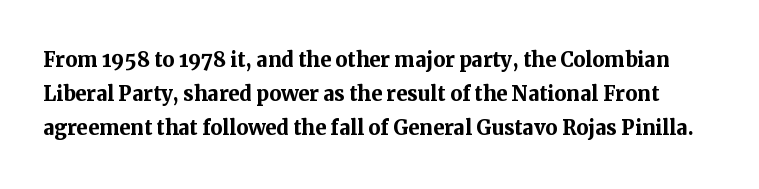
Q: Is the text bold? A: Yes.
Q: Is the text italic (slanted)? A: No, it is upright.
Q: Is the text underlined? A: No.
Q: Is the spacing between letters normal or unusually wide? A: Normal.
Q: Is the spacing between lines tight, normal or loose? A: Normal.
